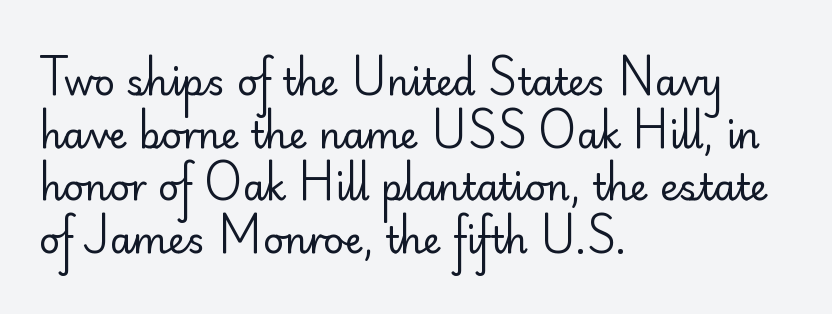
Q: Is the text bold? A: No.
Q: Is the text italic (slanted)? A: No, it is upright.
Q: Is the typeface a serif or a sans-serif typeface? A: Sans-serif.
Q: Is the text underlined? A: No.
Q: How is the paragraph aligned? A: Left-aligned.
Q: Is the spacing between letters normal or unusually wide? A: Normal.
Q: Is the spacing between lines tight, normal or loose? A: Normal.
Q: Width (condensed, normal, or wide)? A: Normal.
Q: Stroke contrast? A: Low.
Q: x-height? A: Small.
Q: Monospaced? A: No.
